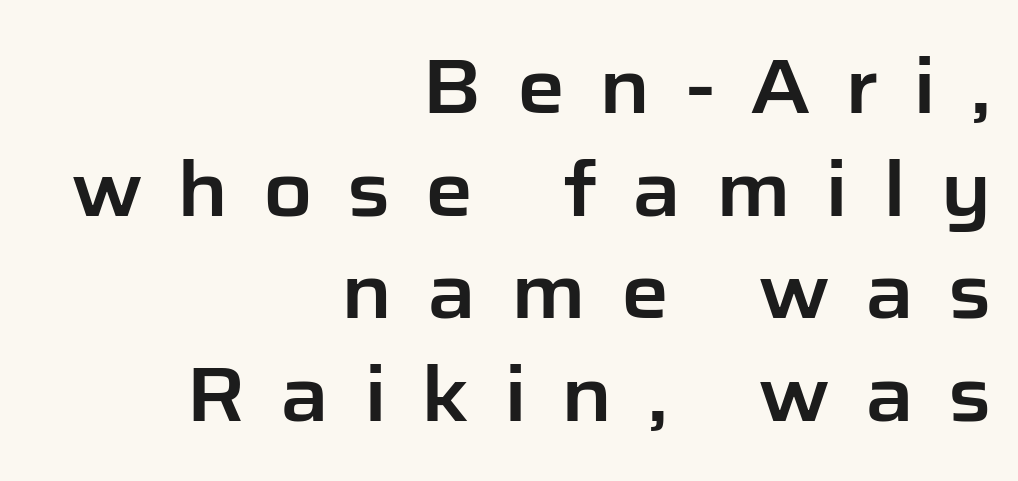
The image shows 76 px sans-serif type, upright; set right-aligned, normal line spacing (1.35x), unusually wide letter spacing (+0.45 em), not underlined; low stroke contrast and a medium x-height.
